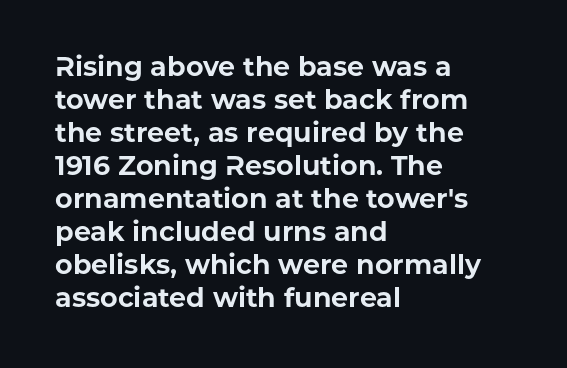
Words float on clear page, feet unadorned. Does the lettering tilt? It doesn't — this is upright. Visually the block forms a straight wall on the left and a jagged coastline on the right. These words are printed bold, with thick strokes throughout. Characters follow at the spacing the type designer built in.
